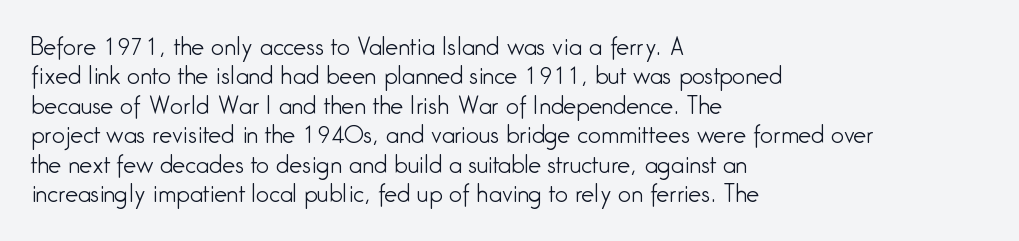
It's the straight-up-and-down kind of type. The face used here is rendered with its standard letterfit. The setting favours the left margin, as ordinary paragraphs usually do. This is not heavy type; no bold has been used. Interline gaps are of average width in this sample.
